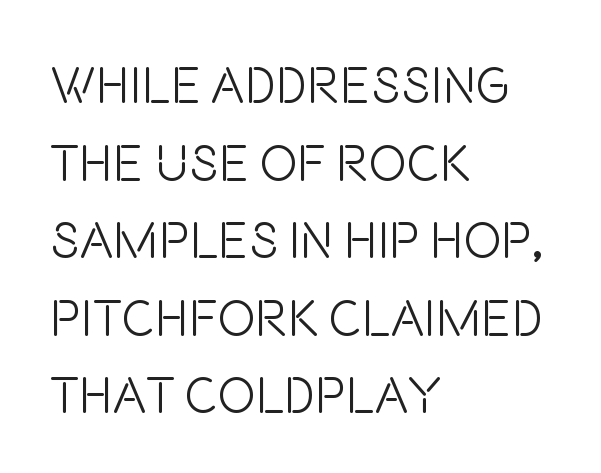
Is this a fixed-width face? No — the glyphs have proportional, varying widths. Each new line begins a customary step beneath the previous one. The font family rendered here belongs to the sans-serif group. Vertical stems look standard width or narrower in stroke. These lines are set flush left with a ragged right edge.
